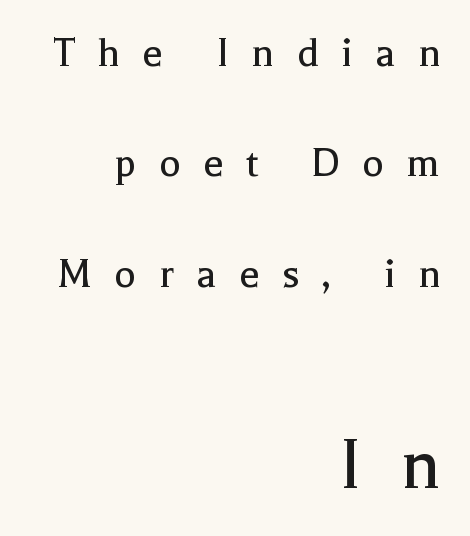
{"serif": "yes", "italic": "no", "bold": "no", "weight": "regular", "width": "normal", "x_height": "medium", "monospaced": "no", "underline": "no", "align": "right", "line_spacing": "loose", "line_spacing_ratio": 2.4, "letter_spacing": "wide", "letter_spacing_em": 0.48, "larger_block": "second", "size_ratio": 1.74, "glyph_px": 80}
